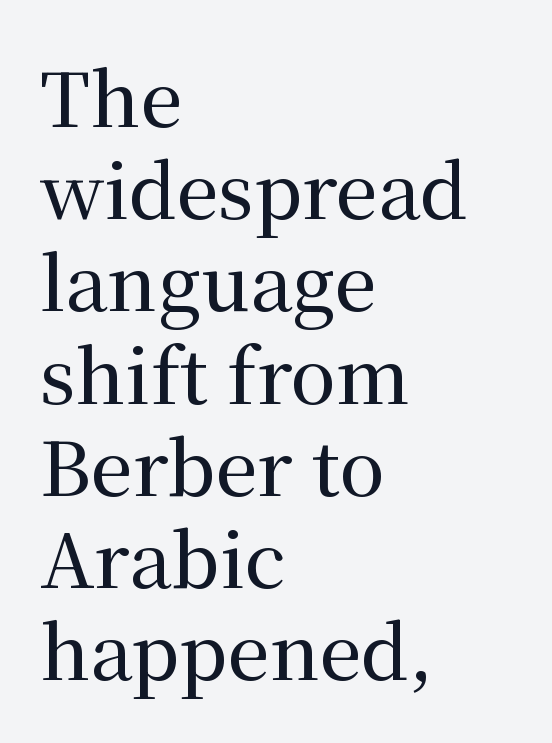
The image shows 75 px serif type, upright; set left-aligned, line spacing 1.23x, normal letter spacing, not underlined; medium stroke contrast and a medium x-height.
